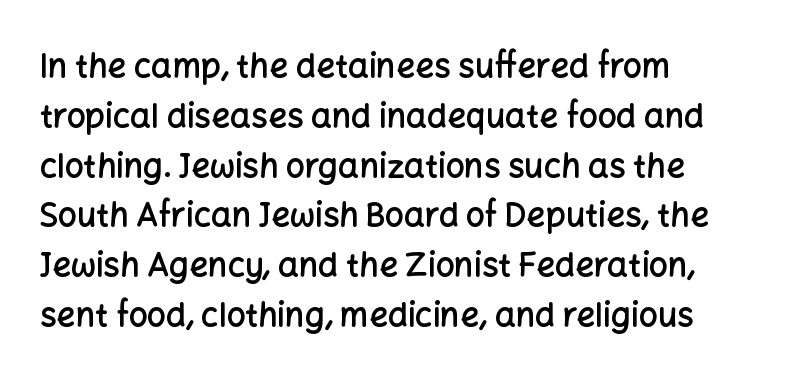
Q: Is the text bold? A: Semi-bold.
Q: Is the text italic (slanted)? A: No, it is upright.
Q: Is the typeface a serif or a sans-serif typeface? A: Sans-serif.
Q: Is the text underlined? A: No.
Q: How is the paragraph aligned? A: Left-aligned.
Q: Is the spacing between letters normal or unusually wide? A: Normal.
Q: Is the spacing between lines tight, normal or loose? A: Normal.
Q: Width (condensed, normal, or wide)? A: Normal.
Q: Stroke contrast? A: Low.
Q: x-height? A: Medium.
Q: Monospaced? A: No.
